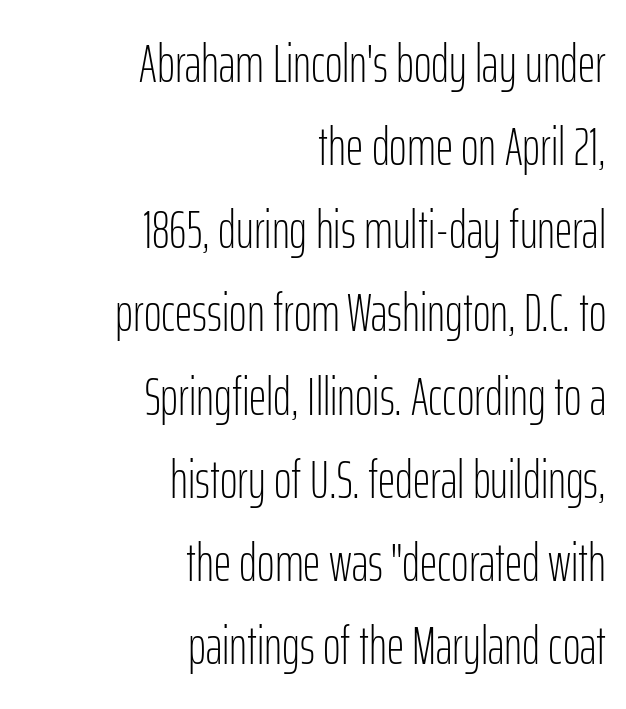
Q: Is the text bold? A: No.
Q: Is the text italic (slanted)? A: No, it is upright.
Q: Is the typeface a serif or a sans-serif typeface? A: Sans-serif.
Q: Is the text underlined? A: No.
Q: How is the paragraph aligned? A: Right-aligned.
Q: Is the spacing between letters normal or unusually wide? A: Normal.
Q: Is the spacing between lines tight, normal or loose? A: Normal.
Q: Width (condensed, normal, or wide)? A: Condensed.
Q: Stroke contrast? A: Low.
Q: x-height? A: Medium.
Q: Monospaced? A: No.
